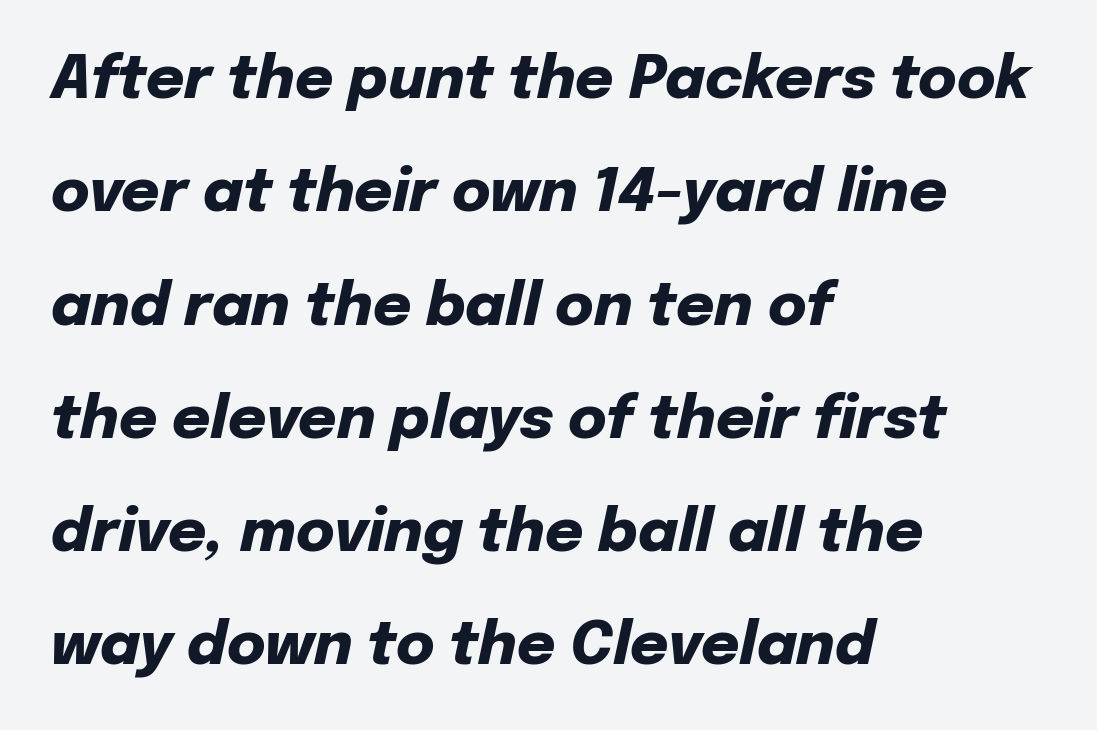
The image shows 59 px heavy type, italic (leaning right); set left-aligned, loose line spacing (1.92x), normal letter spacing, not underlined; low stroke contrast and a medium x-height.
